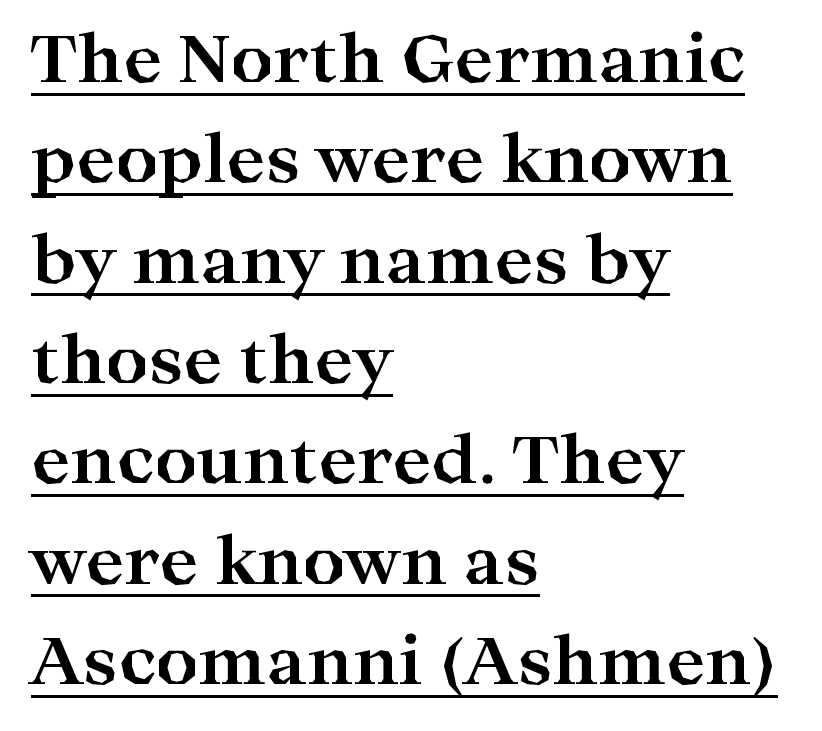
Check where the strokes stop: tiny serifs finish them off. In CSS terms this would be text-align: left. A roman cut, with each character standing at attention. The horizontal fit of the characters is conventional and even. Typesetter's note: full bold, strokes at maximum text heaviness. Character widths vary here, with narrow letters taking less room than wide ones.
